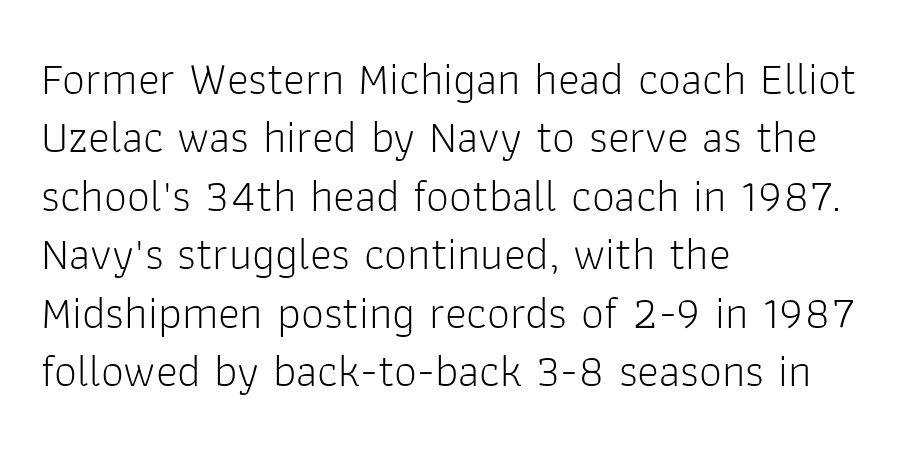
The image shows 46 px light sans-serif type, upright; set left-aligned, normal line spacing (1.27x), normal letter spacing, not underlined; low stroke contrast and a medium x-height.
